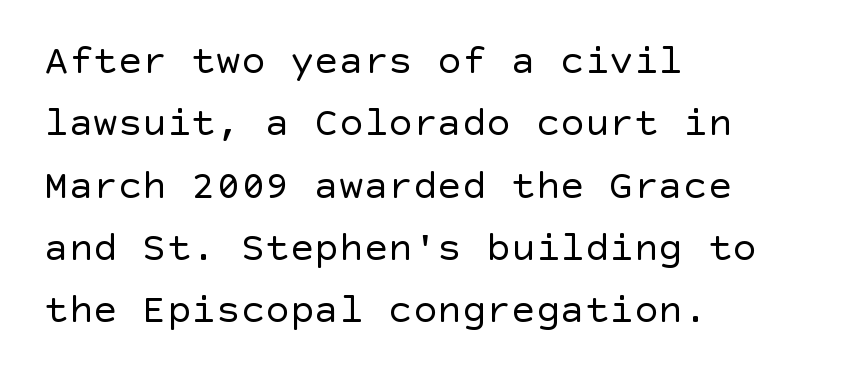
Q: Is the text bold? A: No.
Q: Is the text italic (slanted)? A: No, it is upright.
Q: Is the typeface a serif or a sans-serif typeface? A: Sans-serif.
Q: Is the text underlined? A: No.
Q: How is the paragraph aligned? A: Left-aligned.
Q: Is the spacing between letters normal or unusually wide? A: Normal.
Q: Is the spacing between lines tight, normal or loose? A: Normal.
Q: Width (condensed, normal, or wide)? A: Normal.
Q: x-height? A: Large.
